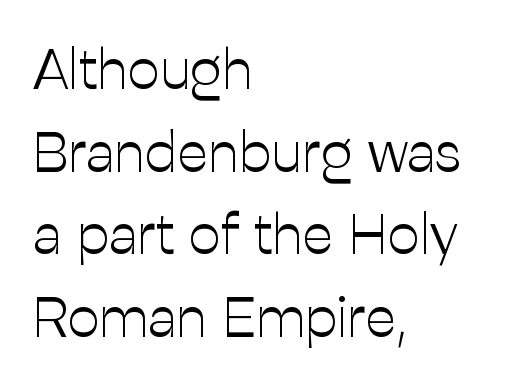
{"serif": "no", "italic": "no", "bold": "no", "weight": "light", "width": "normal", "stroke_contrast": "low", "x_height": "medium", "monospaced": "no", "underline": "no", "align": "left", "line_spacing": "normal", "line_spacing_ratio": 1.45, "letter_spacing": "normal", "letter_spacing_em": 0.0, "glyph_px": 57}
